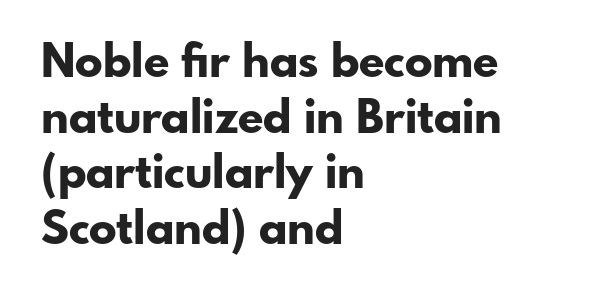
The image shows 46 px bold sans-serif type, upright; set left-aligned, line spacing 1.21x, normal letter spacing, not underlined; low stroke contrast and a small x-height.
